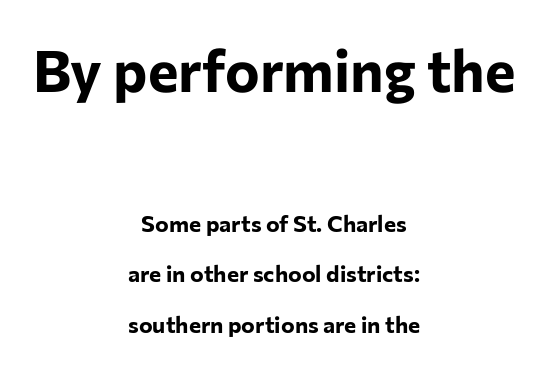
The image shows 58 px bold sans-serif type, upright; set centered, loose line spacing (2.21x), normal letter spacing, not underlined; the first (top) block is 2.52x larger; low stroke contrast and a medium x-height.
